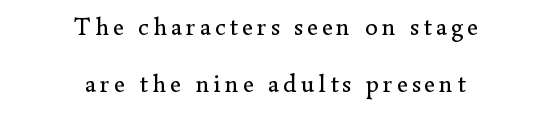
The image shows 25 px text type, upright; set centered, loose line spacing (2.3x), not underlined.
